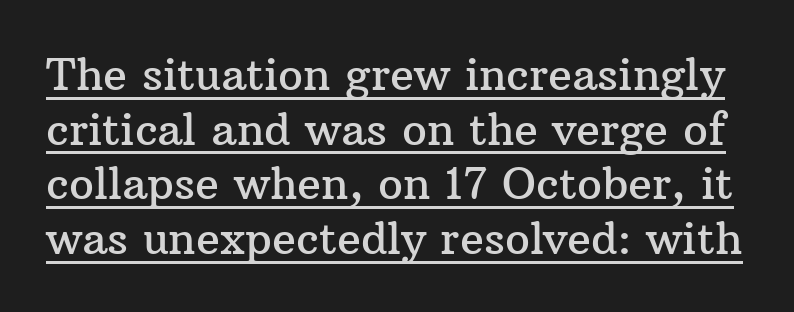
{"serif": "yes", "italic": "no", "width": "normal", "stroke_contrast": "medium", "x_height": "medium", "monospaced": "no", "underline": "yes", "line_spacing_ratio": 1.24, "letter_spacing": "normal", "letter_spacing_em": 0.0, "glyph_px": 44}
